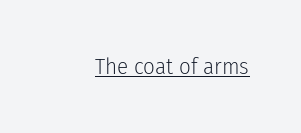
Students, observe the line beneath the letters — that is underlining. You can tell it's not italic because the verticals are truly vertical. Stems here are at most as thick as an everyday book face. Between one letter and the next there's only the usual sliver of space.
